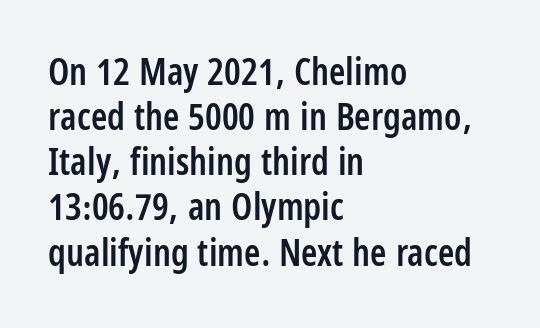
{"serif": "no", "italic": "no", "bold": "semi", "weight": "semibold", "width": "condensed", "stroke_contrast": "low", "x_height": "large", "monospaced": "no", "underline": "no", "align": "left", "line_spacing_ratio": 1.22, "letter_spacing": "normal", "letter_spacing_em": 0.0, "glyph_px": 37}
